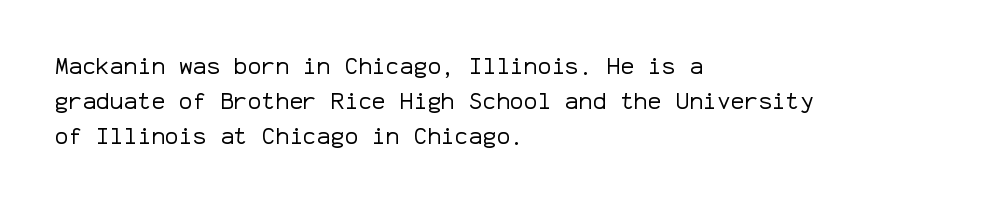
The image shows 23 px text type, upright; set left-aligned, normal line spacing (1.52x), normal letter spacing, not underlined.
